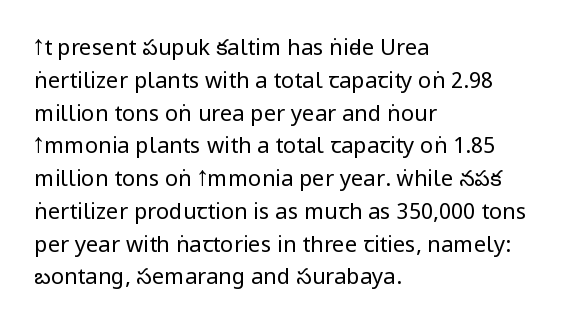
Descender tails drop into unmarked territory. Vertically, the passage feels balanced, rows spaced as you'd expect. The typesetter chose a ragged-right arrangement here. The typography opts for an upright posture over an oblique one. The rendering keeps characters at their native spacing. Stroke mass is kept to a normal reading level or below.
